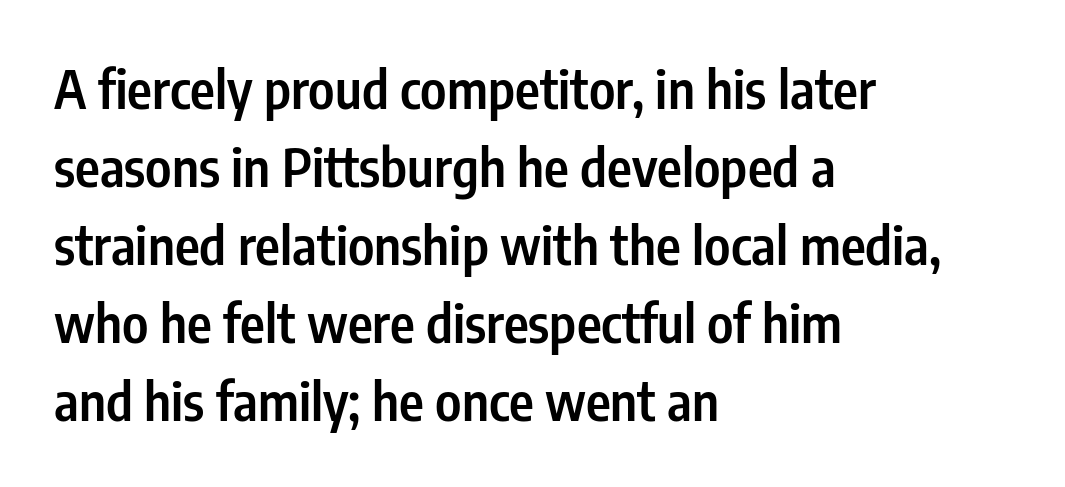
The image shows 53 px semibold, condensed sans-serif type, upright; set left-aligned, normal line spacing (1.47x), normal letter spacing, not underlined; low stroke contrast and a medium x-height.
